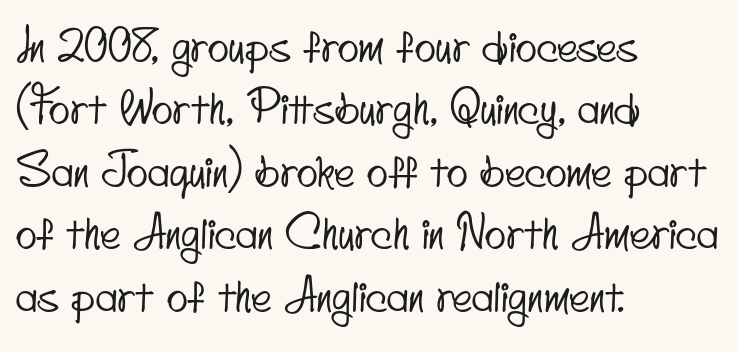
Letterform terminals end flat and unadorned throughout the passage. The string is rendered with underlining switched off. The typesetter chose a ragged-right arrangement here. Vertically, the passage feels balanced, rows spaced as you'd expect. The face used here is proportionally spaced, like ordinary book or web type.
